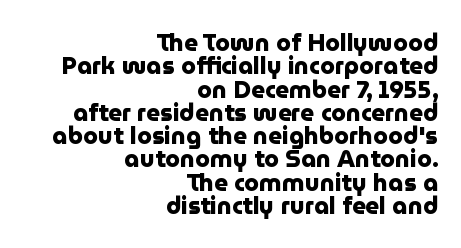
{"italic": "no", "bold": "yes", "underline": "no", "align": "right", "line_spacing": "tight", "line_spacing_ratio": 0.97, "letter_spacing": "normal", "letter_spacing_em": 0.0, "glyph_px": 24}
